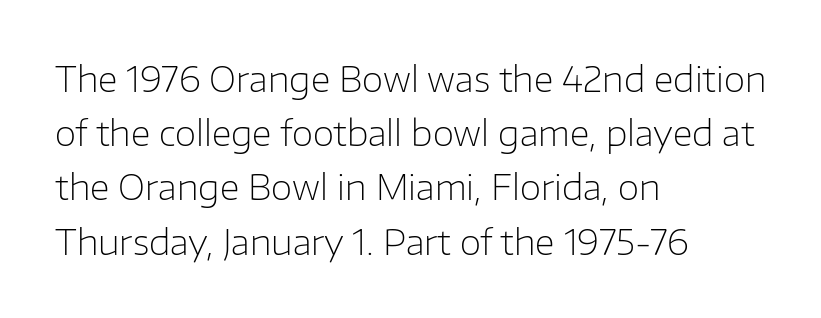
Q: Is the text bold? A: No.
Q: Is the text italic (slanted)? A: No, it is upright.
Q: Is the typeface a serif or a sans-serif typeface? A: Sans-serif.
Q: Is the text underlined? A: No.
Q: How is the paragraph aligned? A: Left-aligned.
Q: Is the spacing between letters normal or unusually wide? A: Normal.
Q: Is the spacing between lines tight, normal or loose? A: Normal.
Q: Width (condensed, normal, or wide)? A: Normal.
Q: Stroke contrast? A: Low.
Q: x-height? A: Medium.
Q: Monospaced? A: No.
